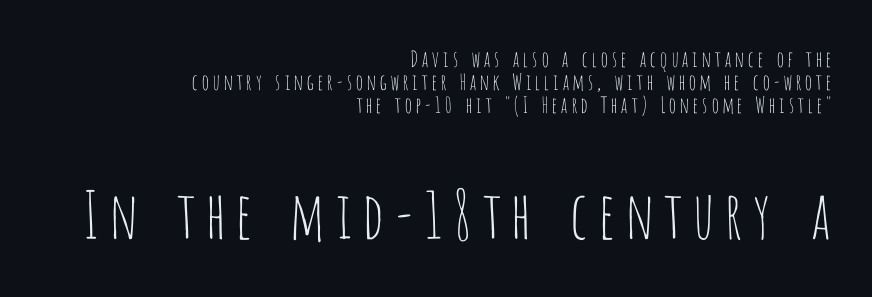
The image shows 65 px thin, condensed sans-serif type, upright; set right-aligned, tight line spacing (1.04x), not underlined; the second (bottom) block is 2.95x larger; low stroke contrast and a large x-height.
